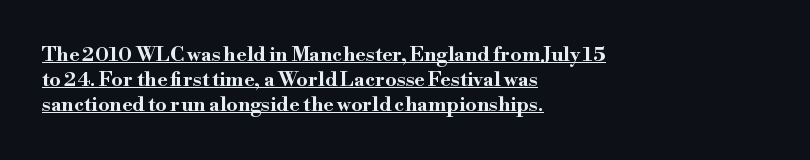
{"italic": "no", "bold": "yes", "underline": "yes", "align": "left", "line_spacing_ratio": 1.24, "letter_spacing": "normal", "letter_spacing_em": 0.0, "glyph_px": 20}
